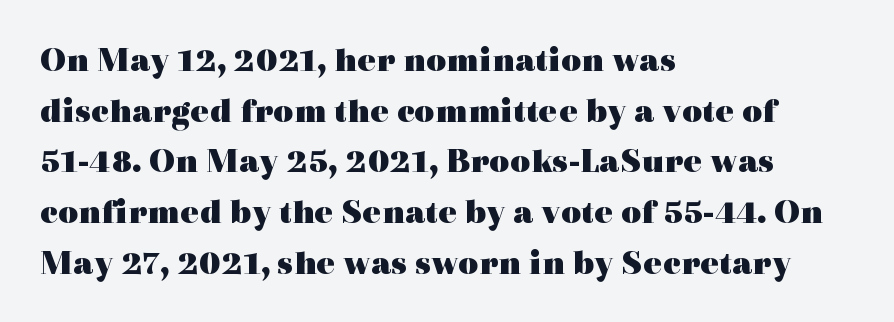
{"serif": "yes", "italic": "no", "bold": "yes", "weight": "heavy", "width": "wide", "x_height": "medium", "monospaced": "no", "underline": "no", "align": "left", "line_spacing": "normal", "line_spacing_ratio": 1.45, "letter_spacing": "normal", "letter_spacing_em": 0.0, "glyph_px": 35}
